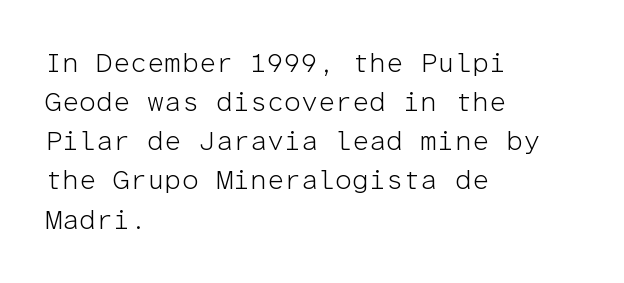
{"italic": "no", "bold": "no", "underline": "no", "align": "left", "line_spacing": "normal", "line_spacing_ratio": 1.45, "letter_spacing": "normal", "letter_spacing_em": 0.0, "glyph_px": 27}
